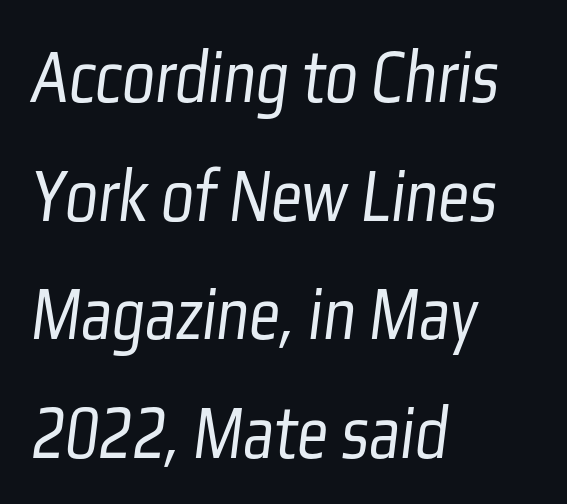
Looks like regular typesetting: each glyph gets only the width it needs. Baseline-to-baseline distance is the conventional proportion of letter height. This rendering leaves character spacing at its baseline value. Horizontal alignment here is leftward, the default for most running prose.
